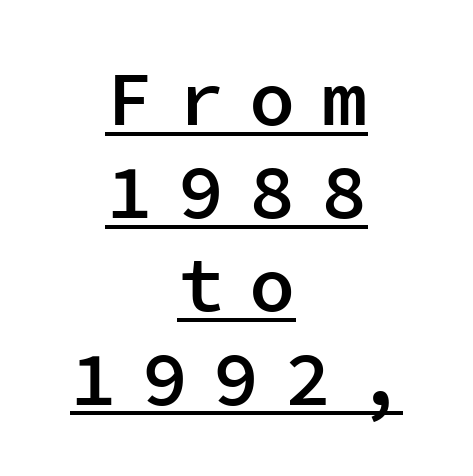
Q: Is the text bold? A: Semi-bold.
Q: Is the text italic (slanted)? A: No, it is upright.
Q: Is the typeface a serif or a sans-serif typeface? A: Sans-serif.
Q: Is the text underlined? A: Yes.
Q: How is the paragraph aligned? A: Centered.
Q: Is the spacing between letters normal or unusually wide? A: Unusually wide.
Q: Width (condensed, normal, or wide)? A: Normal.
Q: Stroke contrast? A: Low.
Q: x-height? A: Medium.
Q: Monospaced? A: Yes.
